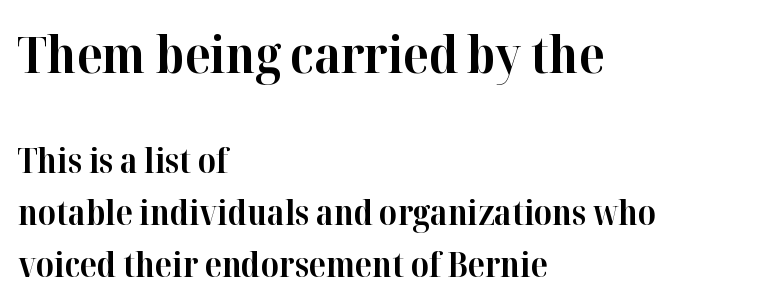
Q: Is the text bold? A: Yes.
Q: Is the text italic (slanted)? A: No, it is upright.
Q: Is the typeface a serif or a sans-serif typeface? A: Serif.
Q: Is the text underlined? A: No.
Q: How is the paragraph aligned? A: Left-aligned.
Q: Is the spacing between letters normal or unusually wide? A: Normal.
Q: Is the spacing between lines tight, normal or loose? A: Normal.
Q: Which block of text is set in a larger size, the first (top) or the second (bottom)? A: The first (top) one.
Q: Width (condensed, normal, or wide)? A: Normal.
Q: Stroke contrast? A: High.
Q: x-height? A: Medium.
Q: Monospaced? A: No.
